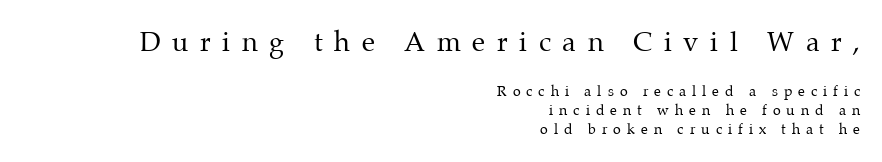
{"italic": "no", "bold": "no", "underline": "no", "align": "right", "line_spacing": "normal", "line_spacing_ratio": 1.35, "letter_spacing": "wide", "letter_spacing_em": 0.43, "larger_block": "first", "size_ratio": 1.93, "glyph_px": 27}
